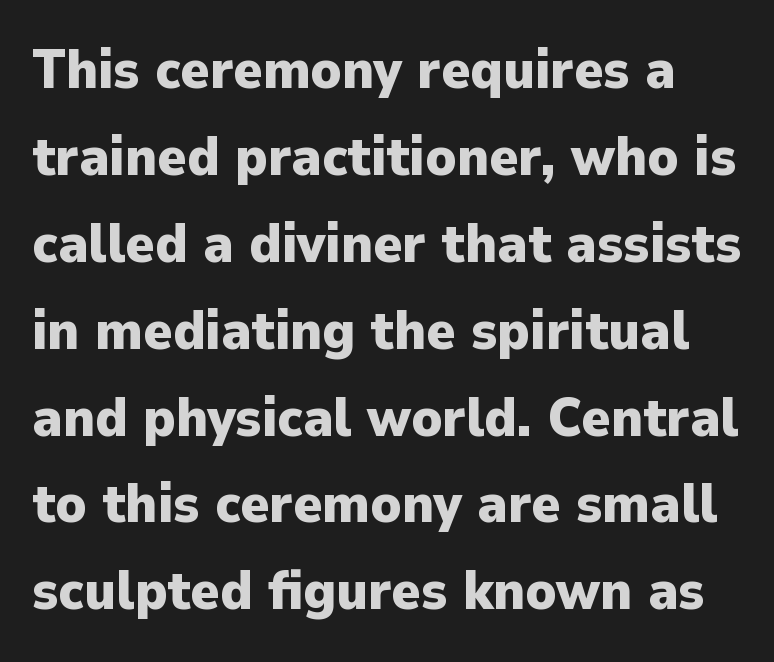
{"serif": "no", "italic": "no", "bold": "yes", "weight": "heavy", "width": "normal", "stroke_contrast": "low", "x_height": "medium", "monospaced": "no", "underline": "no", "line_spacing": "normal", "line_spacing_ratio": 1.58, "letter_spacing": "normal", "letter_spacing_em": 0.0, "glyph_px": 55}
